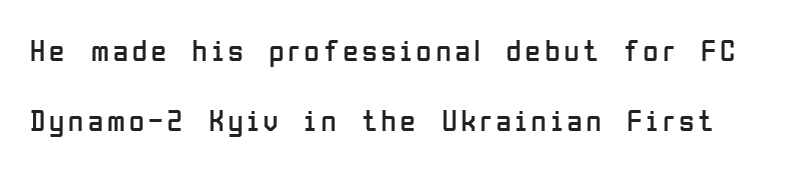
{"serif": "no", "italic": "no", "bold": "no", "weight": "regular", "width": "condensed", "stroke_contrast": "low", "x_height": "medium", "monospaced": "no", "underline": "no", "line_spacing": "loose", "line_spacing_ratio": 2.26, "glyph_px": 31}
